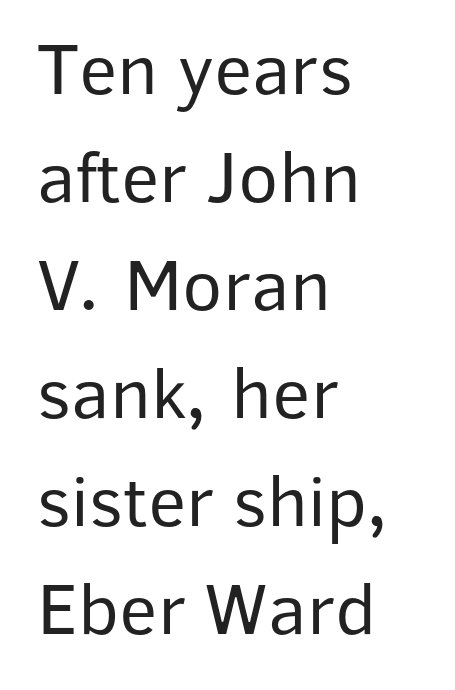
{"serif": "no", "italic": "no", "bold": "no", "weight": "regular", "width": "normal", "stroke_contrast": "low", "x_height": "medium", "monospaced": "no", "underline": "no", "align": "left", "line_spacing": "normal", "line_spacing_ratio": 1.46, "letter_spacing": "normal", "letter_spacing_em": 0.0, "glyph_px": 74}
